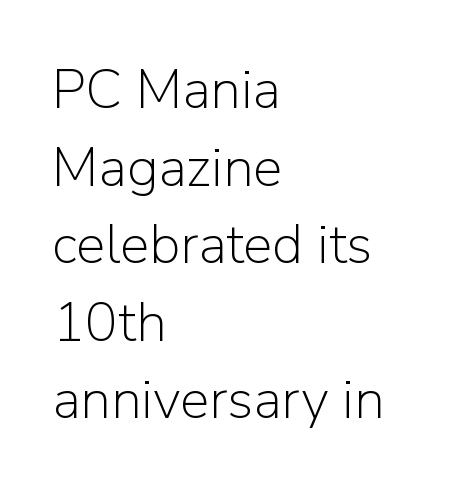
A quiet, ordinary-to-light weight characterises the typeface. Varying glyph widths throughout — classic text-font behaviour. The rendering keeps characters at their native spacing. Baseline-to-baseline distance is the conventional proportion of letter height.
